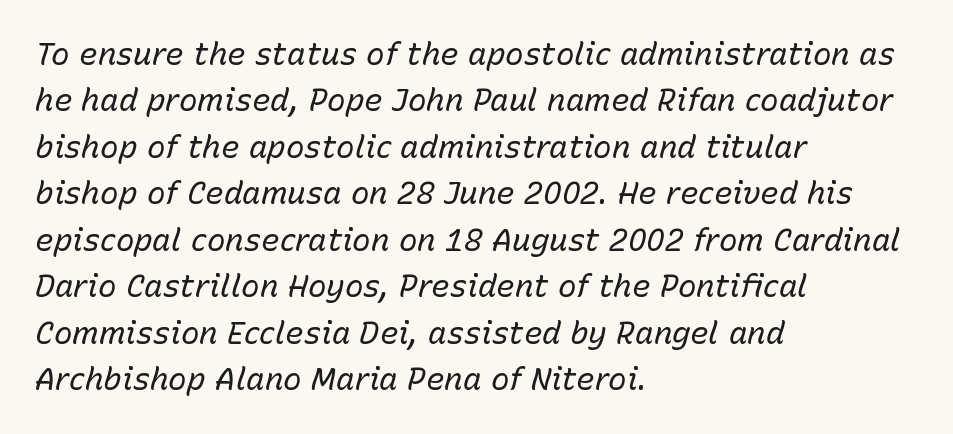
The image shows 31 px regular-weight type, italic (leaning right); set left-aligned, normal line spacing (1.5x), normal letter spacing, not underlined; low stroke contrast and a medium x-height.
